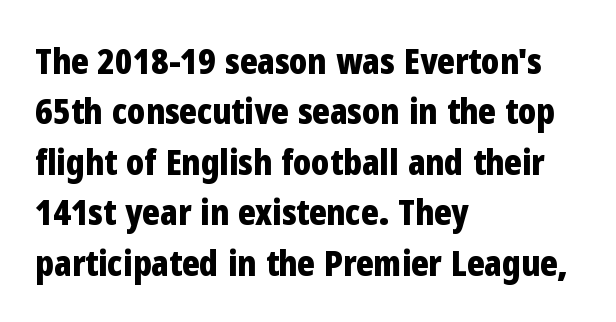
Q: Is the text bold? A: Yes.
Q: Is the text italic (slanted)? A: No, it is upright.
Q: Is the typeface a serif or a sans-serif typeface? A: Sans-serif.
Q: Is the text underlined? A: No.
Q: How is the paragraph aligned? A: Left-aligned.
Q: Is the spacing between letters normal or unusually wide? A: Normal.
Q: Is the spacing between lines tight, normal or loose? A: Normal.
Q: Width (condensed, normal, or wide)? A: Condensed.
Q: Stroke contrast? A: Low.
Q: x-height? A: Medium.
Q: Monospaced? A: No.
